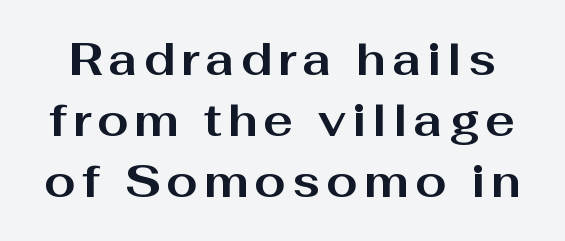
Q: Is the text bold? A: Yes.
Q: Is the text italic (slanted)? A: No, it is upright.
Q: Is the typeface a serif or a sans-serif typeface? A: Sans-serif.
Q: Is the text underlined? A: No.
Q: Is the spacing between lines tight, normal or loose? A: Normal.
Q: Width (condensed, normal, or wide)? A: Wide.
Q: Stroke contrast? A: Medium.
Q: x-height? A: Medium.
Q: Monospaced? A: No.
